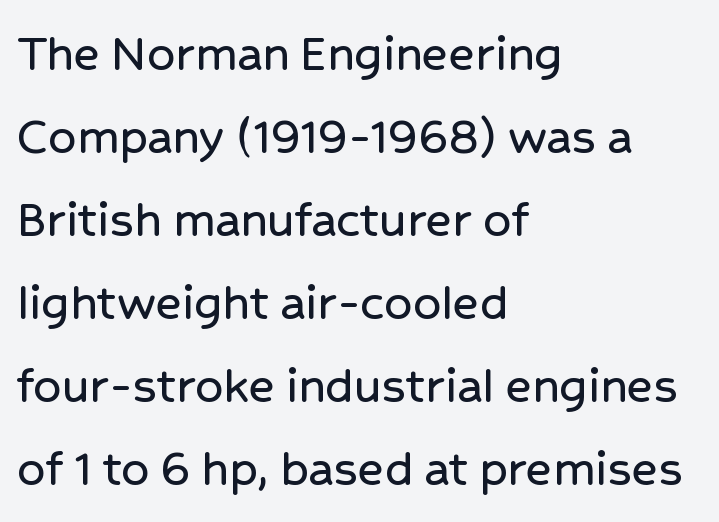
The image shows 55 px sans-serif type, upright; set left-aligned, normal line spacing (1.51x), normal letter spacing, not underlined; low stroke contrast and a medium x-height.
